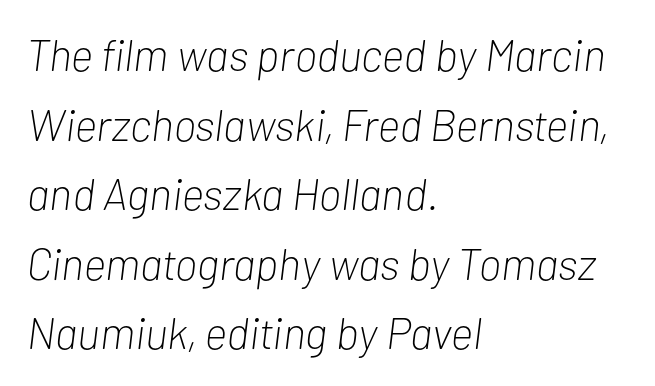
Q: Is the text bold? A: No.
Q: Is the text italic (slanted)? A: Yes, it leans right by about 7 degrees.
Q: Is the text underlined? A: No.
Q: How is the paragraph aligned? A: Left-aligned.
Q: Is the spacing between letters normal or unusually wide? A: Normal.
Q: Is the spacing between lines tight, normal or loose? A: Normal.
Q: Width (condensed, normal, or wide)? A: Condensed.
Q: Stroke contrast? A: Low.
Q: x-height? A: Medium.
Q: Monospaced? A: No.
